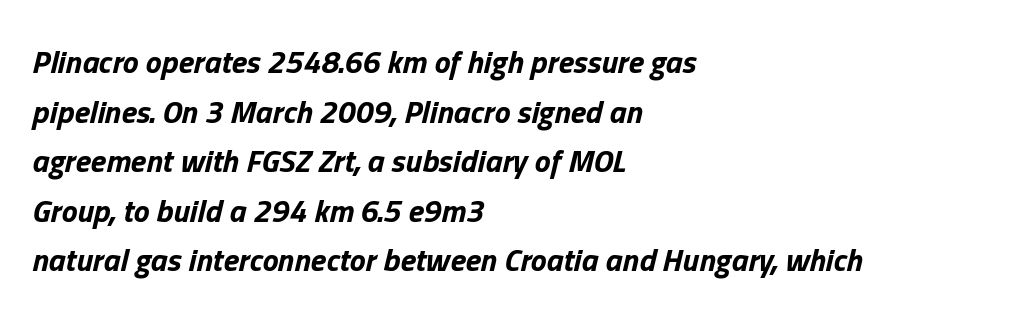
This block has exactly the height ordinary leading produces. Words appear dense and cohesive because spacing is normal. The whole block is typeset with a tilt. Where is the straight margin? On the left.
